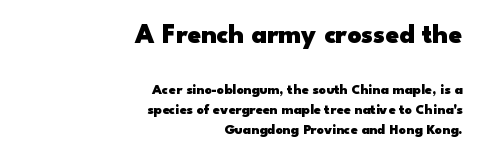
Students, note that the glyphs here touch the page at normal intervals. The words here are not underlined. How would I describe the line gaps? Plain and ordinary. The paragraph shown leans on its right margin. Designer's note — italics off, roman on. Its strokes are broad and dark, the hallmark of bold type.
